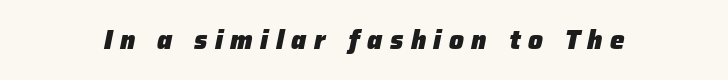
These lines were composed using italics. Anything drawn beneath the words? Only blank space. How are the letters spaced? Widely, with obvious added tracking. Stroke thickness is high; the sample reads as a true bold.
